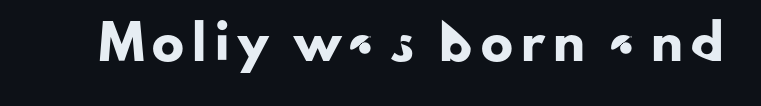
{"serif": "no", "italic": "no", "width": "normal", "stroke_contrast": "low", "x_height": "small", "monospaced": "no", "underline": "no", "letter_spacing": "wide", "letter_spacing_em": 0.26, "glyph_px": 32}
